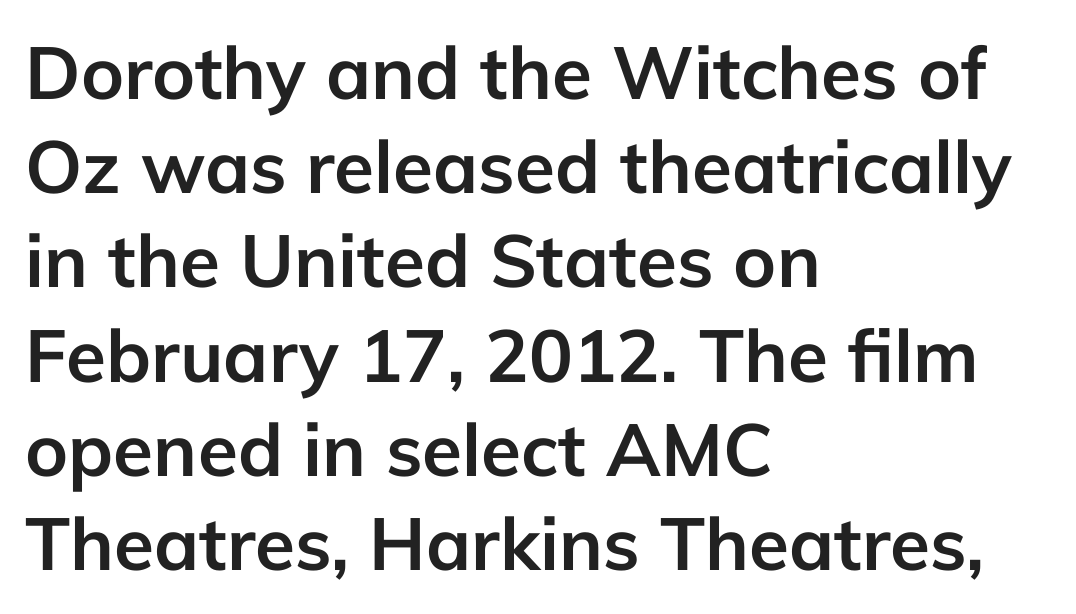
Words float on clear page, feet unadorned. A sans-serif font was chosen for this passage. Honestly, the letter spacing is just normal — you wouldn't notice it. Heavy-handed strokes throughout: this text is bold. Proportional: the letters do not fall into vertical columns. The typesetter chose a ragged-right arrangement here.
